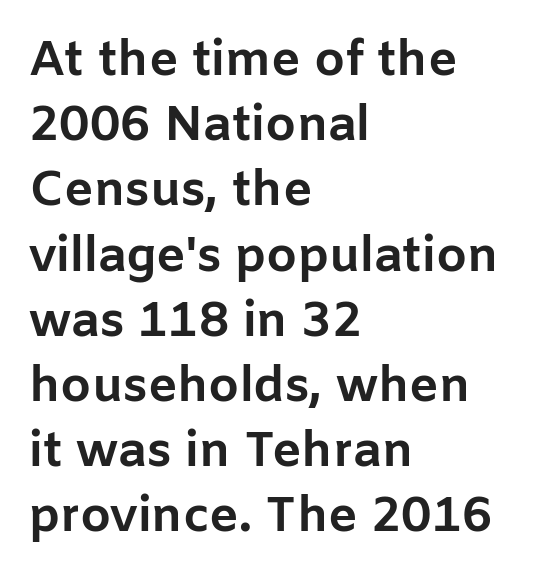
Q: Is the text bold? A: Yes.
Q: Is the text italic (slanted)? A: No, it is upright.
Q: Is the typeface a serif or a sans-serif typeface? A: Sans-serif.
Q: Is the text underlined? A: No.
Q: How is the paragraph aligned? A: Left-aligned.
Q: Is the spacing between letters normal or unusually wide? A: Normal.
Q: Is the spacing between lines tight, normal or loose? A: Normal.
Q: Width (condensed, normal, or wide)? A: Normal.
Q: Stroke contrast? A: Low.
Q: x-height? A: Medium.
Q: Monospaced? A: No.
